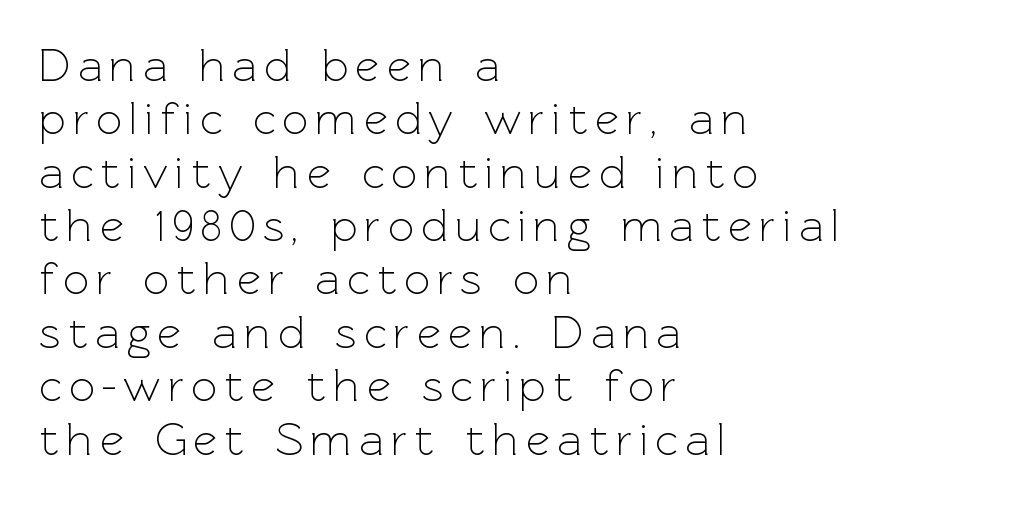
Q: Is the text bold? A: No.
Q: Is the text italic (slanted)? A: No, it is upright.
Q: Is the typeface a serif or a sans-serif typeface? A: Sans-serif.
Q: Is the text underlined? A: No.
Q: How is the paragraph aligned? A: Left-aligned.
Q: Width (condensed, normal, or wide)? A: Normal.
Q: x-height? A: Medium.
Q: Monospaced? A: No.
